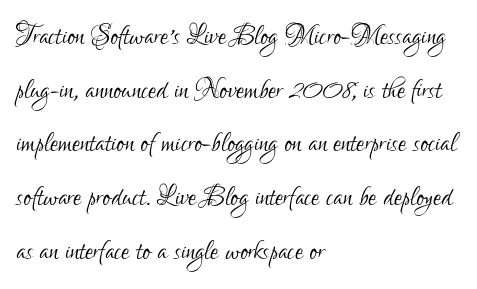
If you drew a ruler down the left edge, every line would touch it. Honestly, the row spacing looks completely unremarkable. Has an underline been added? It has not. The font sits on the lighter half of the weight spectrum, regular included. The rendering keeps characters at their native spacing.
